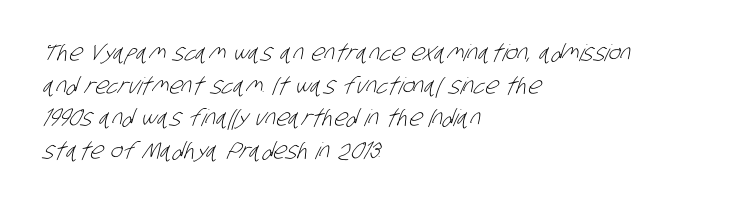
The image shows 23 px text type; set left-aligned, normal line spacing (1.42x), normal letter spacing, not underlined.
